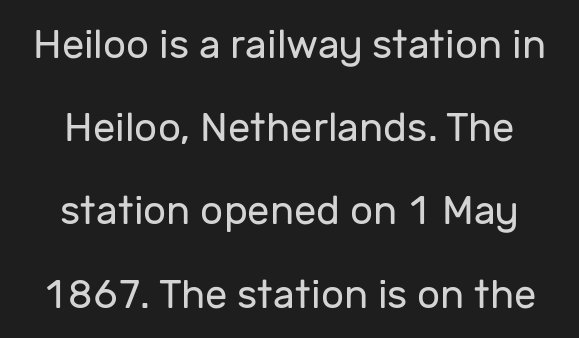
{"serif": "no", "italic": "no", "bold": "no", "weight": "regular", "width": "normal", "stroke_contrast": "low", "x_height": "medium", "monospaced": "no", "underline": "no", "line_spacing": "loose", "line_spacing_ratio": 2.08, "letter_spacing": "normal", "letter_spacing_em": 0.0, "glyph_px": 40}
